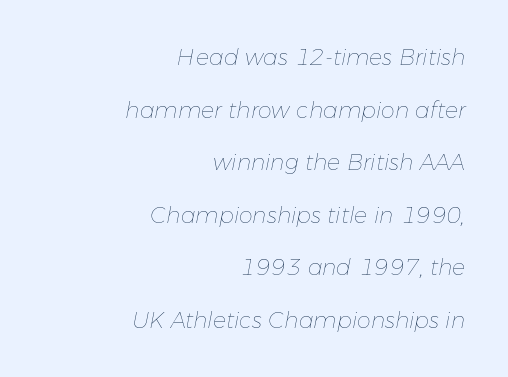
Is the block centered? No — it sits flush against the right margin. The rendering uses a large line-height, opening up the rows. Is the type heavy? It reads as light-to-regular instead. Clear beneath every line of the passage. The line texture is even and compact thanks to regular tracking. Italic? Definitely — the glyphs are oblique.
